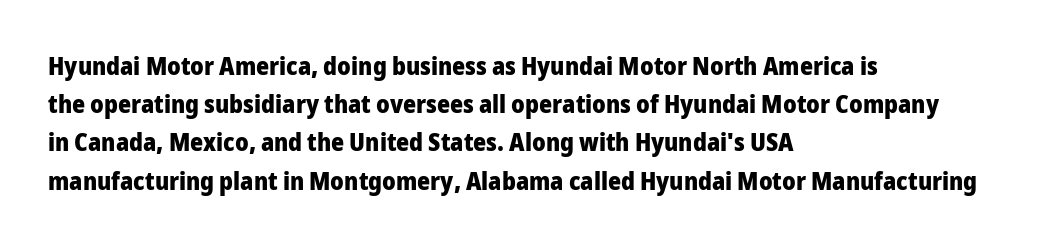
The image shows 25 px bold type, upright; set left-aligned, normal line spacing (1.53x), normal letter spacing, not underlined.
